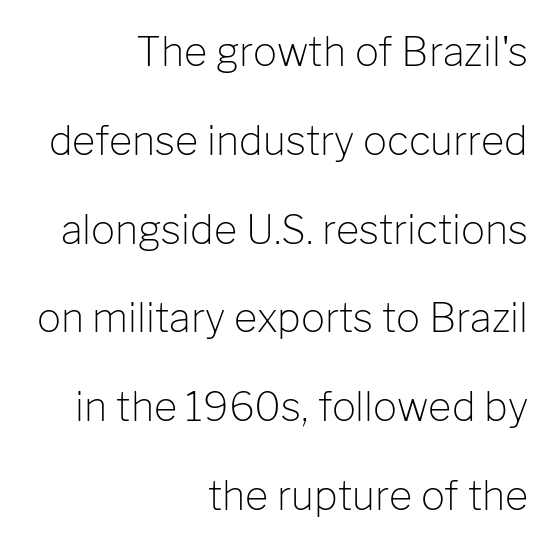
Q: Is the text bold? A: No.
Q: Is the text italic (slanted)? A: No, it is upright.
Q: Is the typeface a serif or a sans-serif typeface? A: Sans-serif.
Q: Is the text underlined? A: No.
Q: How is the paragraph aligned? A: Right-aligned.
Q: Is the spacing between letters normal or unusually wide? A: Normal.
Q: Is the spacing between lines tight, normal or loose? A: Loose.
Q: Width (condensed, normal, or wide)? A: Normal.
Q: Stroke contrast? A: Low.
Q: x-height? A: Medium.
Q: Monospaced? A: No.
